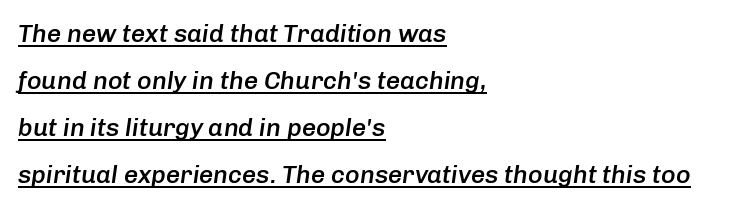
The image shows 25 px text type, italic (leaning right); set left-aligned, line spacing 1.88x, normal letter spacing, underlined.
